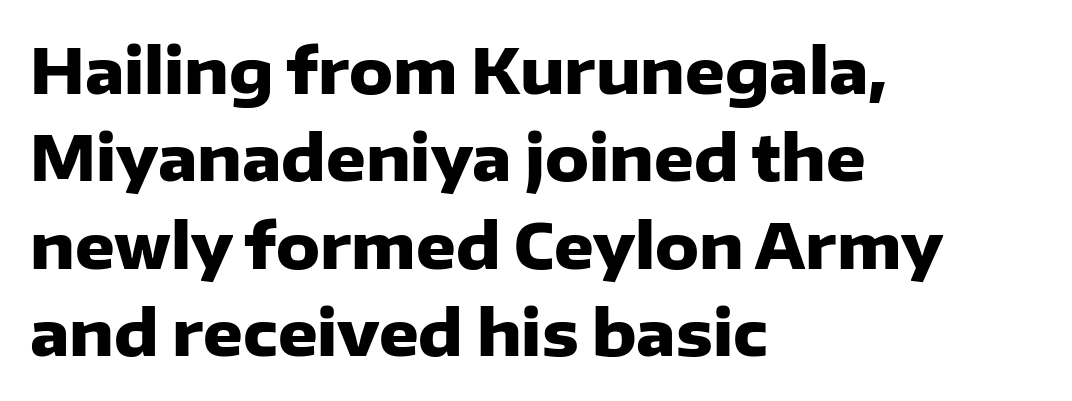
The image shows 62 px heavy sans-serif type, upright; set left-aligned, normal line spacing (1.41x), normal letter spacing, not underlined; low stroke contrast and a medium x-height.
